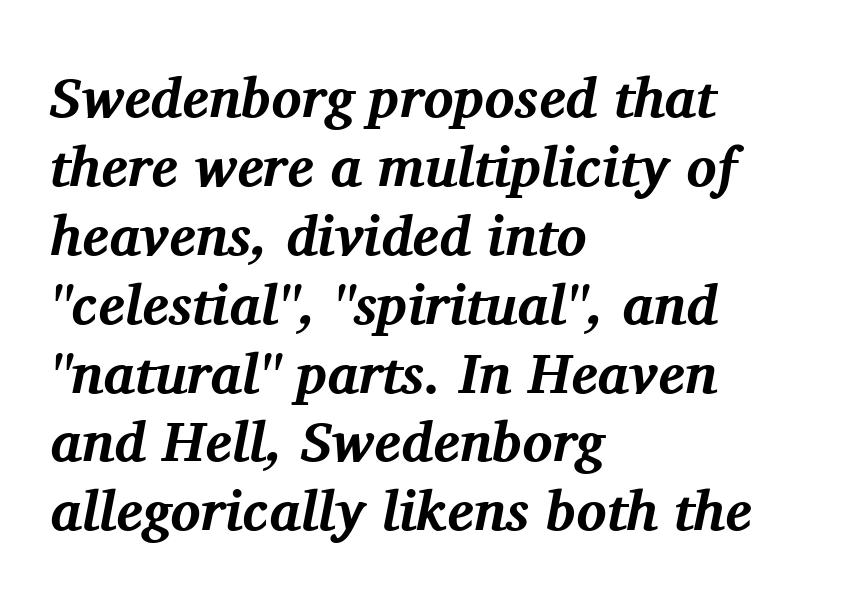
{"serif": "yes", "italic": "yes", "lean": "right", "slant_degrees": 11, "bold": "yes", "weight": "bold", "width": "normal", "stroke_contrast": "medium", "x_height": "medium", "monospaced": "no", "underline": "no", "align": "left", "line_spacing_ratio": 1.23, "letter_spacing": "normal", "letter_spacing_em": 0.0, "glyph_px": 56}
